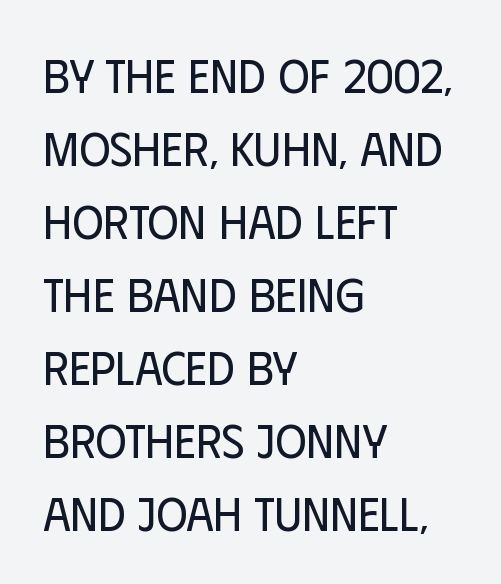
{"serif": "no", "italic": "no", "bold": "no", "weight": "regular", "width": "condensed", "stroke_contrast": "low", "x_height": "large", "monospaced": "no", "underline": "no", "align": "left", "line_spacing": "normal", "line_spacing_ratio": 1.52, "letter_spacing": "normal", "letter_spacing_em": 0.0, "glyph_px": 48}
